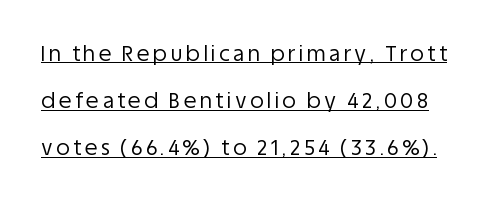
The image shows 21 px text type, upright; set loose line spacing (2.24x), underlined.
